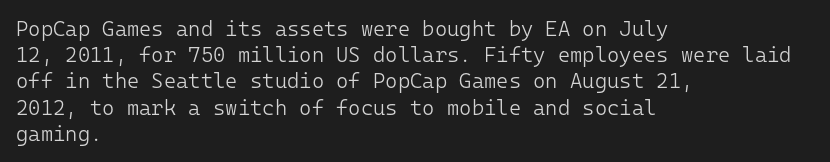
Does extra space separate the letters? No, they use regular spacing. Layout note: lines flush left. The area under the type is left untouched. This reads as an unemphasized weight, regular at the heaviest. This is roman type, the default non-slanted kind. Vertical spacing — default.
